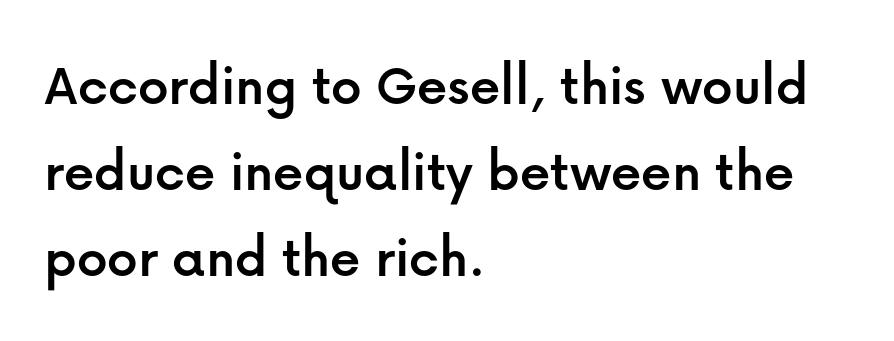
The image shows 60 px sans-serif type, upright; set left-aligned, normal line spacing (1.43x), normal letter spacing, not underlined; low stroke contrast and a medium x-height.
